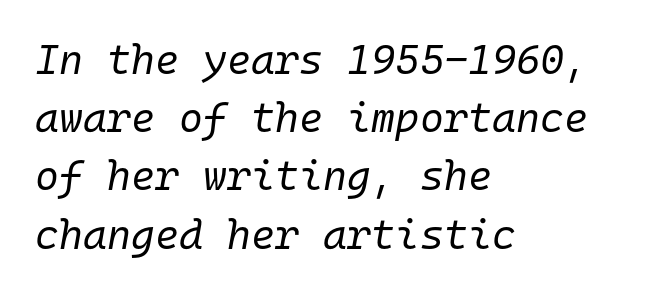
This reads as an unemphasized weight, regular at the heaviest. A classic flush-left, rag-right setting is used for this passage. The rows are spaced the way most documents space them. The passage shown is typed in a monospace face where columns stay perfectly aligned.
